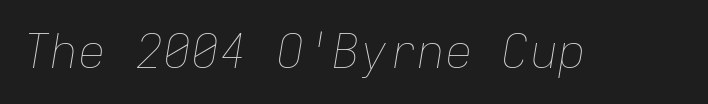
Spacing verdict: monospaced, one width for all characters. Any mark beneath the type? The region is blank. The axis of the letterforms is tilted away from vertical. The typeface has the unassuming heft of standard copy or less. Look at the tracking — it's just the regular setting, nothing added.
